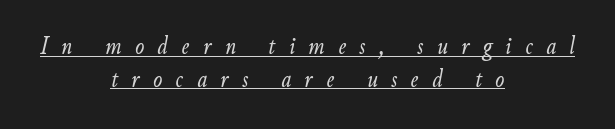
{"italic": "yes", "lean": "right", "slant_degrees": 9, "bold": "no", "underline": "yes", "align": "center", "line_spacing_ratio": 1.21, "letter_spacing": "wide", "letter_spacing_em": 0.5, "glyph_px": 27}
